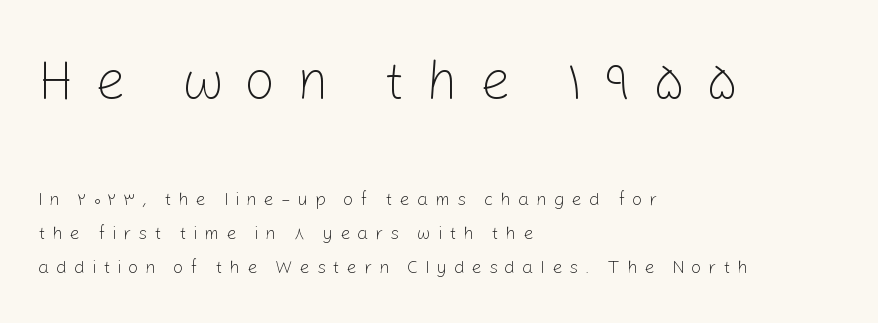
The image shows 55 px light sans-serif type, upright; set left-aligned, line spacing 1.88x, unusually wide letter spacing (+0.38 em), not underlined; the first (top) block is 3.06x larger; low stroke contrast and a medium x-height.
